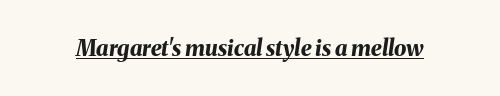
The rendering keeps characters at their native spacing. Tall strokes in this sample are angled rather than plumb. Does a line run under the words? Yes, clearly. Bold? Absolutely — the strokes are thick and heavy.
